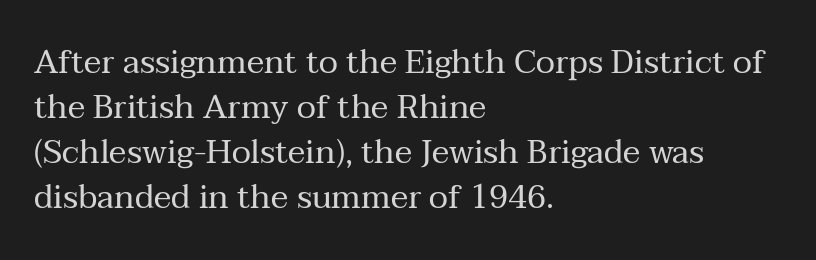
The image shows 33 px regular-weight serif type, upright; set left-aligned, normal line spacing (1.36x), normal letter spacing, not underlined; medium stroke contrast and a medium x-height.
